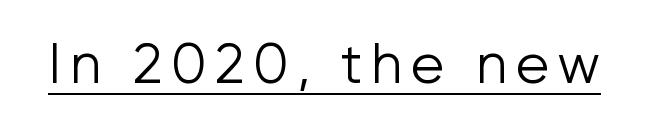
Do the characters align in a grid? No, the font is proportional. Are there feet on the stems? There aren't — it's a sans. Is this a heavy cut? Hardly; it is regular or lighter. Every stem runs plumb, perpendicular to the baseline.
